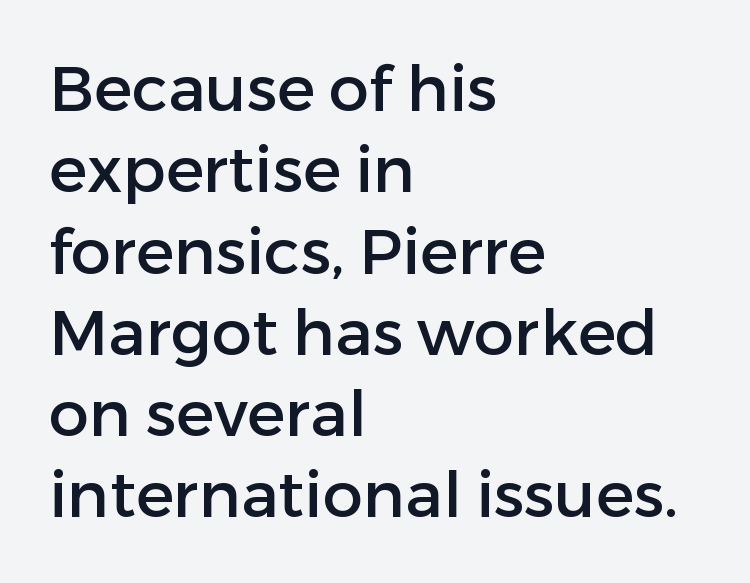
{"serif": "no", "italic": "no", "width": "normal", "stroke_contrast": "low", "x_height": "medium", "monospaced": "no", "underline": "no", "align": "left", "line_spacing": "normal", "line_spacing_ratio": 1.27, "letter_spacing": "normal", "letter_spacing_em": 0.0, "glyph_px": 64}
